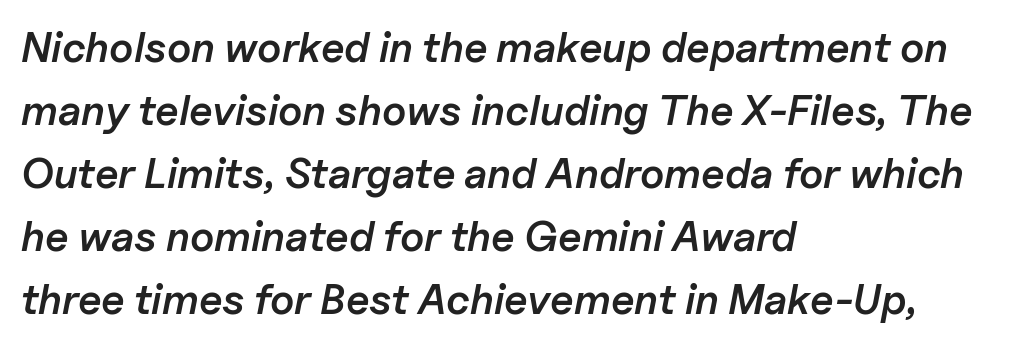
Q: Is the text bold? A: Semi-bold.
Q: Is the text italic (slanted)? A: Yes, it leans right by about 11 degrees.
Q: Is the text underlined? A: No.
Q: How is the paragraph aligned? A: Left-aligned.
Q: Is the spacing between letters normal or unusually wide? A: Normal.
Q: Is the spacing between lines tight, normal or loose? A: Normal.
Q: Width (condensed, normal, or wide)? A: Normal.
Q: Stroke contrast? A: Low.
Q: x-height? A: Medium.
Q: Monospaced? A: No.
